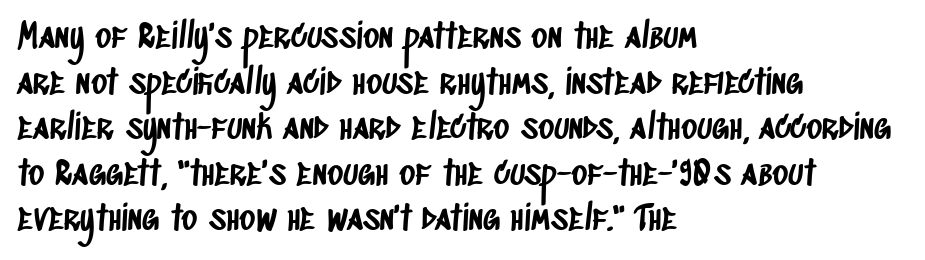
{"serif": "no", "width": "condensed", "stroke_contrast": "low", "x_height": "large", "monospaced": "no", "underline": "no", "align": "left", "line_spacing": "normal", "line_spacing_ratio": 1.34, "letter_spacing": "normal", "letter_spacing_em": 0.0, "glyph_px": 34}
